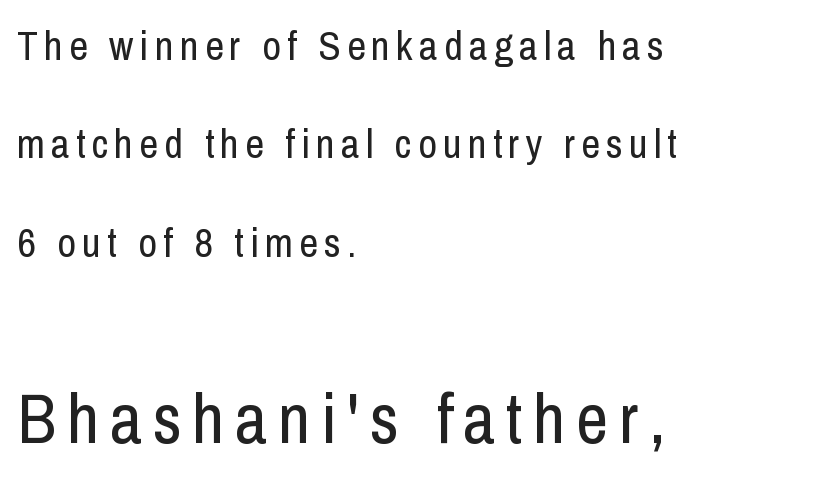
{"serif": "no", "italic": "no", "bold": "no", "weight": "regular", "width": "condensed", "stroke_contrast": "low", "x_height": "medium", "monospaced": "no", "underline": "no", "align": "left", "line_spacing": "loose", "line_spacing_ratio": 2.4, "larger_block": "second", "size_ratio": 1.73, "glyph_px": 71}
